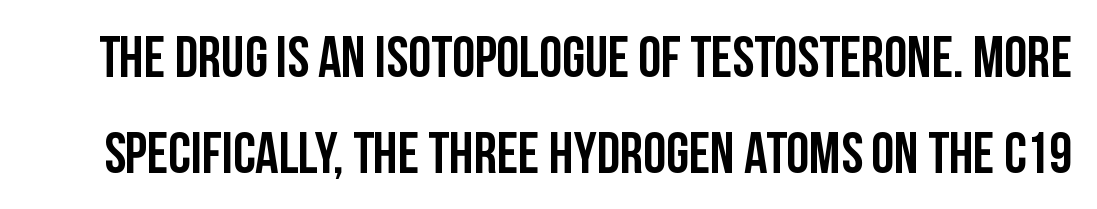
The image shows 58 px condensed sans-serif type, upright; set normal line spacing (1.65x), normal letter spacing, not underlined; low stroke contrast and a large x-height.
